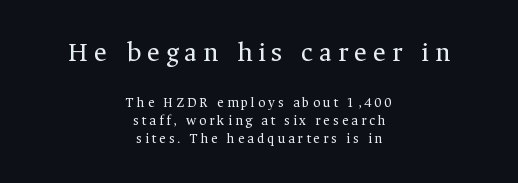
The image shows 28 px regular-weight serif type, upright; set centered, normal line spacing (1.29x), unusually wide letter spacing (+0.21 em), not underlined; the first (top) block is 2.0x larger; medium stroke contrast and a medium x-height.
